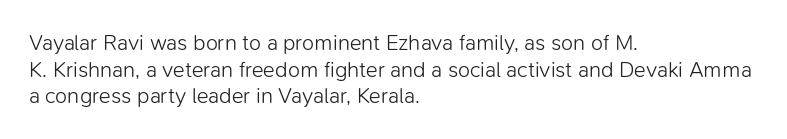
The face used here is rendered with its standard letterfit. The rag falls on the right side of this text block. The typeface has the unassuming heft of standard copy or less. Italic: no, the glyphs are upright roman.
